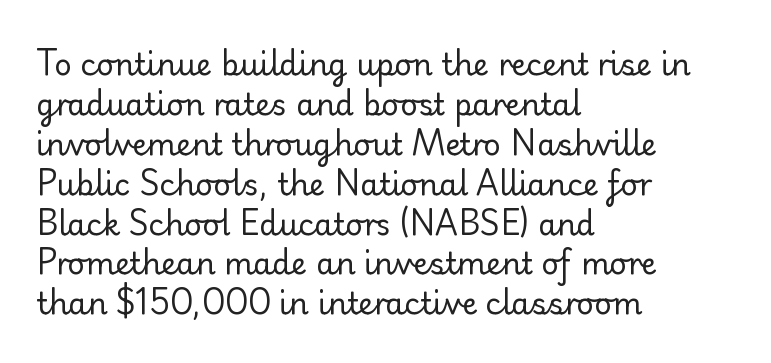
The image shows 30 px regular-weight sans-serif type, upright; set left-aligned, normal line spacing (1.33x), normal letter spacing, not underlined; low stroke contrast and a small x-height.
